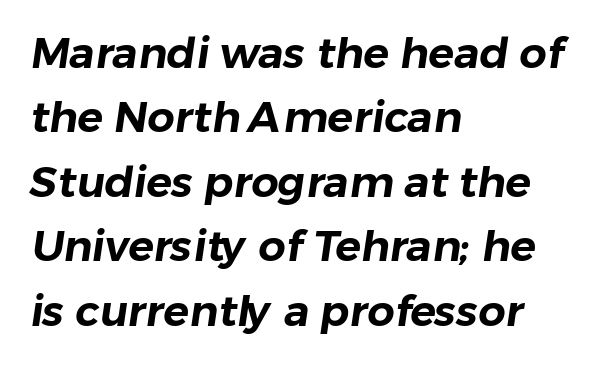
Q: Is the typeface a serif or a sans-serif typeface? A: Sans-serif.
Q: Is the text underlined? A: No.
Q: How is the paragraph aligned? A: Left-aligned.
Q: Is the spacing between letters normal or unusually wide? A: Normal.
Q: Is the spacing between lines tight, normal or loose? A: Normal.
Q: Width (condensed, normal, or wide)? A: Normal.
Q: Stroke contrast? A: Low.
Q: x-height? A: Medium.
Q: Monospaced? A: No.
